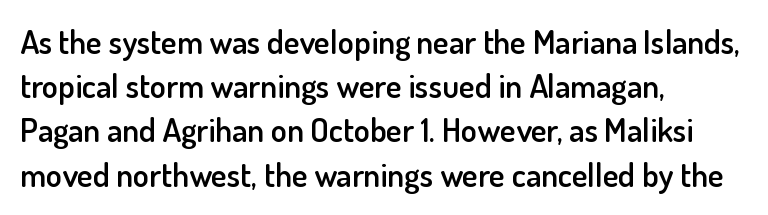
The image shows 33 px semibold sans-serif type, upright; set left-aligned, normal line spacing (1.34x), normal letter spacing, not underlined; low stroke contrast and a small x-height.
